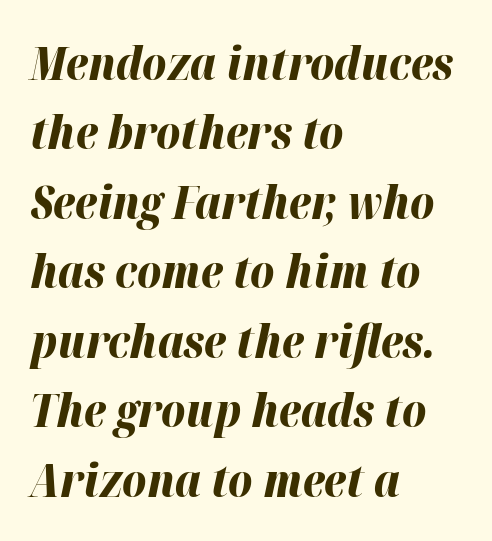
The image shows 46 px bold type, italic (leaning right); set left-aligned, normal line spacing (1.51x), normal letter spacing, not underlined; high stroke contrast and a medium x-height.
